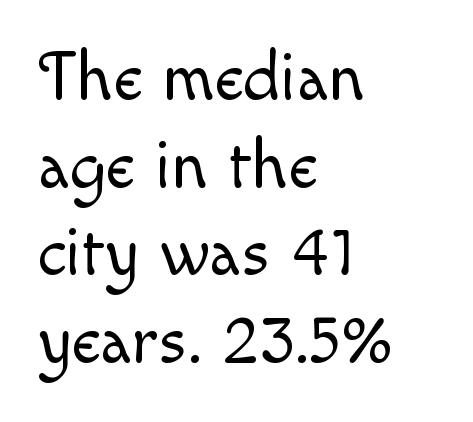
Q: Is the text bold? A: No.
Q: Is the text italic (slanted)? A: No, it is upright.
Q: Is the text underlined? A: No.
Q: How is the paragraph aligned? A: Left-aligned.
Q: Is the spacing between letters normal or unusually wide? A: Normal.
Q: Is the spacing between lines tight, normal or loose? A: Normal.
Q: Width (condensed, normal, or wide)? A: Normal.
Q: x-height? A: Small.
Q: Monospaced? A: No.
